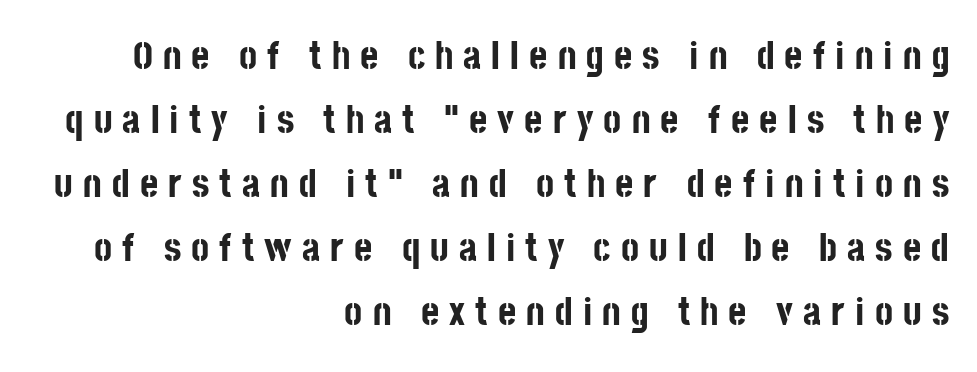
Q: Is the text bold? A: Yes.
Q: Is the text italic (slanted)? A: No, it is upright.
Q: Is the typeface a serif or a sans-serif typeface? A: Sans-serif.
Q: Is the text underlined? A: No.
Q: How is the paragraph aligned? A: Right-aligned.
Q: Is the spacing between letters normal or unusually wide? A: Unusually wide.
Q: Is the spacing between lines tight, normal or loose? A: Normal.
Q: Width (condensed, normal, or wide)? A: Condensed.
Q: Stroke contrast? A: Low.
Q: x-height? A: Large.
Q: Monospaced? A: No.
